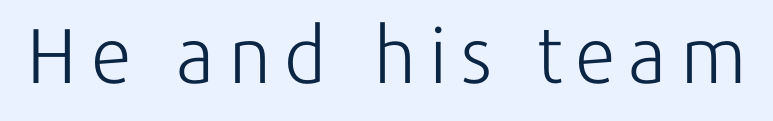
A light-to-regular cut is what we see here. Note: no serifs on the glyphs. The passage shown is typed in a proportional face where columns would drift. Descenders are the only things crossing below the line.
